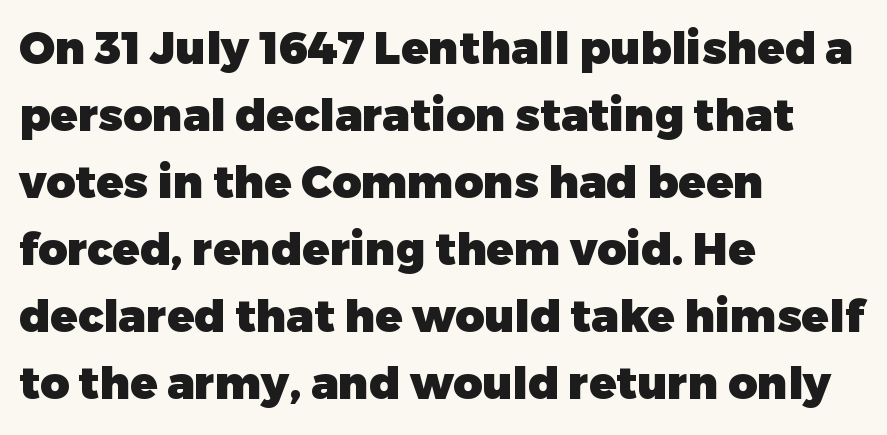
Regarding serifs, this sample does without them. These lines sit exactly where default settings would place them. Descenders hang freely into open space. Caption: bold face, heavy strokes. These lines were composed using upright roman letters.
